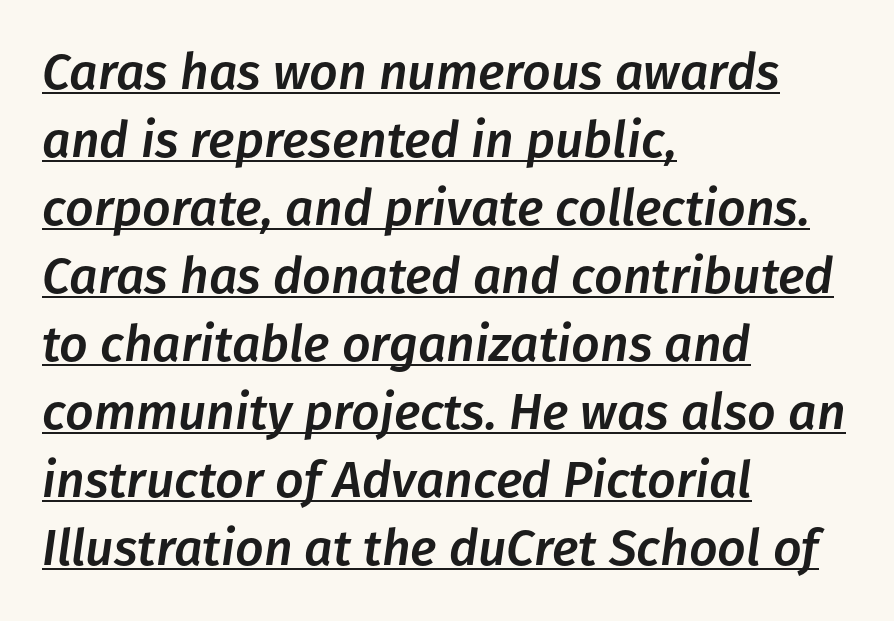
Q: Is the text italic (slanted)? A: Yes, it leans right by about 8 degrees.
Q: Is the text underlined? A: Yes.
Q: How is the paragraph aligned? A: Left-aligned.
Q: Is the spacing between letters normal or unusually wide? A: Normal.
Q: Is the spacing between lines tight, normal or loose? A: Normal.
Q: Width (condensed, normal, or wide)? A: Normal.
Q: Stroke contrast? A: Low.
Q: x-height? A: Medium.
Q: Monospaced? A: No.
